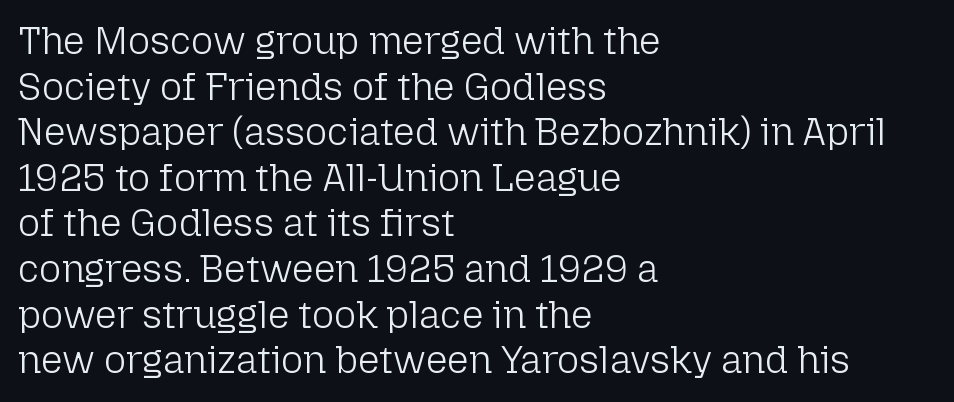
The image shows 38 px light sans-serif type, upright; set left-aligned, line spacing 1.2x, normal letter spacing, not underlined; low stroke contrast and a medium x-height.
